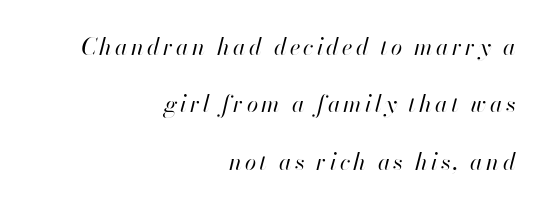
Descender tails drop into unmarked territory. You could fit nearly another row in the gap between these rows. Every row of glyphs terminates at an identical x-position on the right. Heaviness? Minimal to ordinary, like unemphasized prose.
